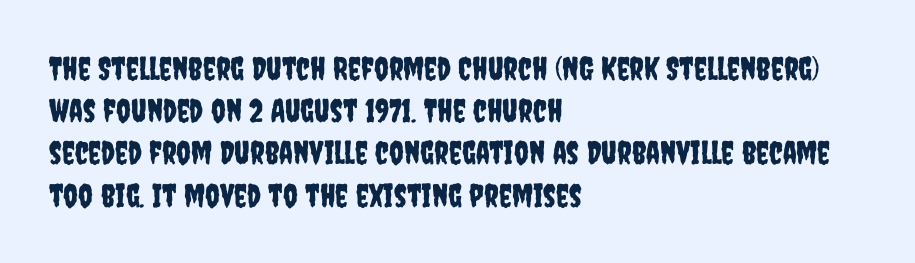
The image shows 32 px condensed sans-serif type, upright; set left-aligned, normal line spacing (1.32x), normal letter spacing, not underlined; low stroke contrast and a large x-height.
